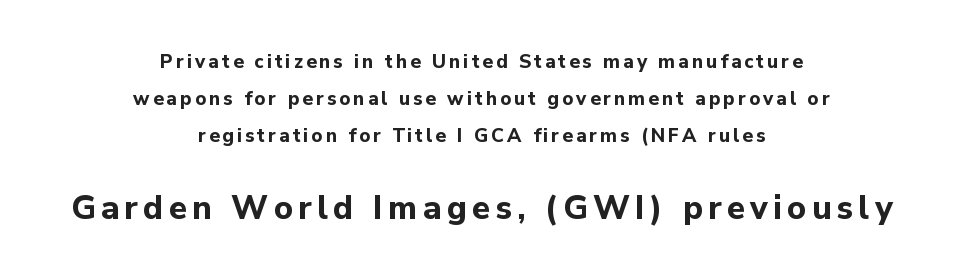
Q: Is the text bold? A: Yes.
Q: Is the text italic (slanted)? A: No, it is upright.
Q: Is the typeface a serif or a sans-serif typeface? A: Sans-serif.
Q: Is the text underlined? A: No.
Q: How is the paragraph aligned? A: Centered.
Q: Is the spacing between lines tight, normal or loose? A: Loose.
Q: Which block of text is set in a larger size, the first (top) or the second (bottom)? A: The second (bottom) one.
Q: Width (condensed, normal, or wide)? A: Normal.
Q: Stroke contrast? A: Low.
Q: x-height? A: Medium.
Q: Monospaced? A: No.
